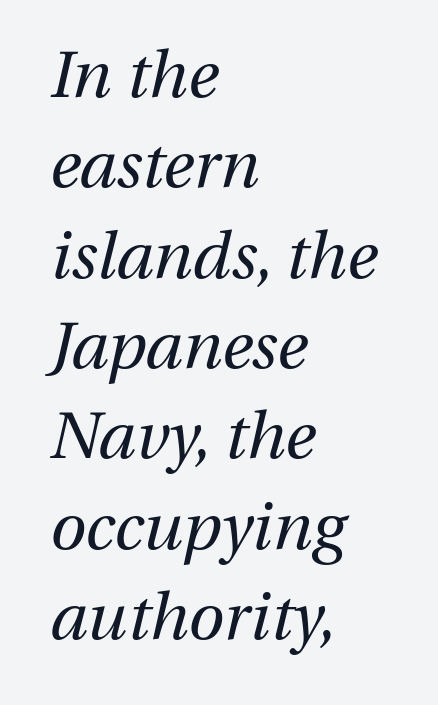
The image shows 65 px regular-weight type, italic (leaning right); set left-aligned, normal line spacing (1.39x), normal letter spacing, not underlined; medium stroke contrast and a medium x-height.
